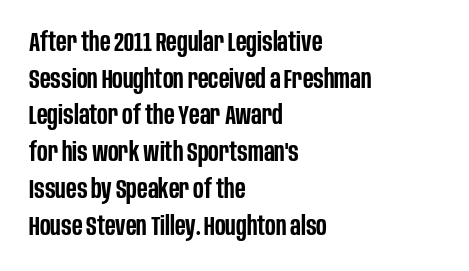
Successive baselines arrive at the customary interval. Nothing unusual about the tracking: characters are spaced as the font intends. Clear beneath every line of the passage. The lettering stays uniformly vertical, giving the passage a roman look. A somewhat darkened texture: the type is semibold rather than bold. Left-aligned paragraph, ragged on the right.
